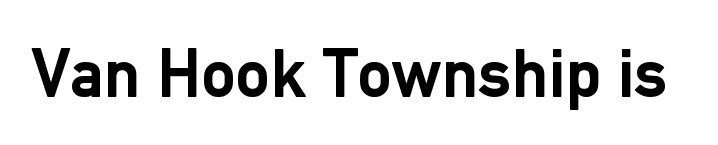
Q: Is the text bold? A: Yes.
Q: Is the text italic (slanted)? A: No, it is upright.
Q: Is the typeface a serif or a sans-serif typeface? A: Sans-serif.
Q: Is the text underlined? A: No.
Q: Is the spacing between letters normal or unusually wide? A: Normal.
Q: Width (condensed, normal, or wide)? A: Normal.
Q: Stroke contrast? A: Low.
Q: x-height? A: Medium.
Q: Monospaced? A: No.
